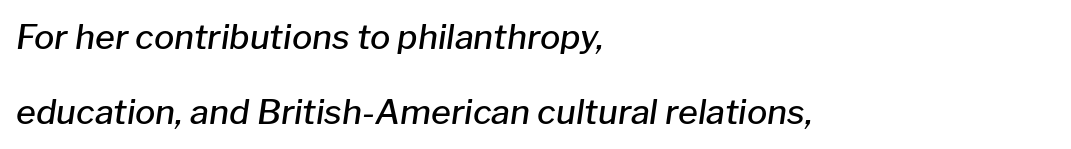
The image shows 34 px semibold type, italic (leaning right); set left-aligned, loose line spacing (2.2x), normal letter spacing, not underlined; low stroke contrast and a medium x-height.
